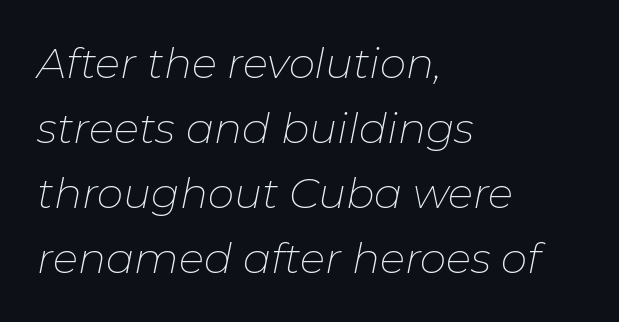
{"italic": "yes", "lean": "right", "slant_degrees": 11, "bold": "no", "weight": "thin", "width": "normal", "stroke_contrast": "low", "x_height": "medium", "monospaced": "no", "underline": "no", "align": "left", "line_spacing": "normal", "line_spacing_ratio": 1.55, "letter_spacing": "normal", "letter_spacing_em": 0.0, "glyph_px": 42}
